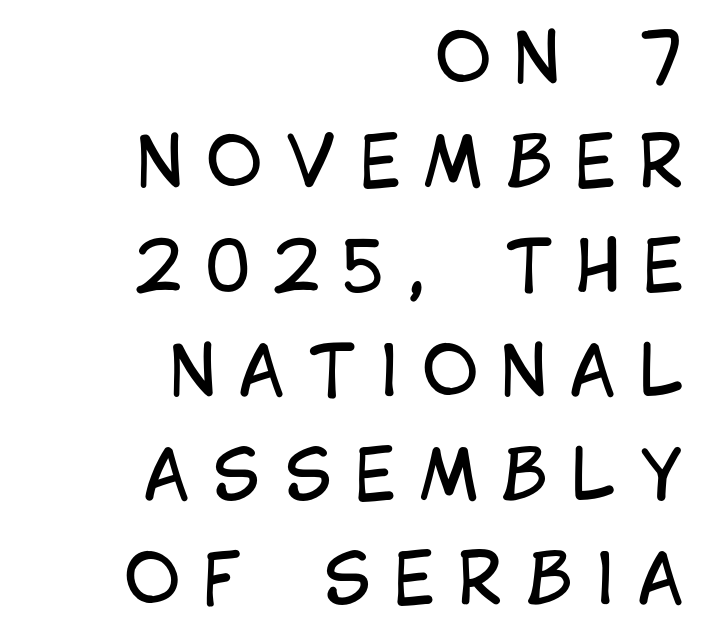
The letters carry no serifs — their stems end cleanly without finishing strokes. Just letters on the line, the space beneath them empty. The specimen reads as upright at a glance. Leading matches the norm, producing a regular column. Is this a fixed-width face? No — the glyphs have proportional, varying widths. Is the stroke heavy? The answer is a plain regular-or-lighter.
